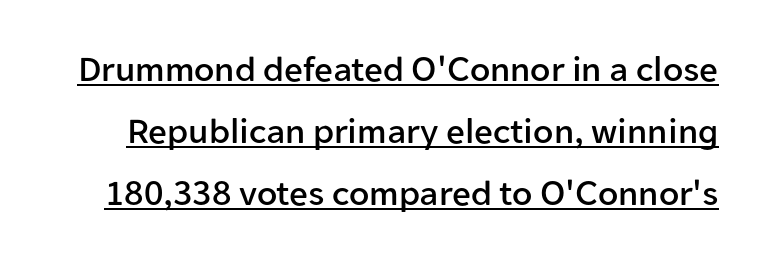
{"serif": "no", "italic": "no", "width": "normal", "stroke_contrast": "low", "x_height": "medium", "monospaced": "no", "underline": "yes", "line_spacing": "normal", "line_spacing_ratio": 1.68, "letter_spacing": "normal", "letter_spacing_em": 0.0, "glyph_px": 37}
